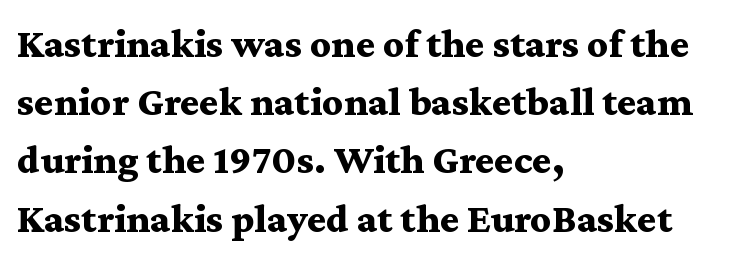
Q: Is the text bold? A: Yes.
Q: Is the text italic (slanted)? A: No, it is upright.
Q: Is the typeface a serif or a sans-serif typeface? A: Serif.
Q: Is the text underlined? A: No.
Q: How is the paragraph aligned? A: Left-aligned.
Q: Is the spacing between letters normal or unusually wide? A: Normal.
Q: Is the spacing between lines tight, normal or loose? A: Normal.
Q: Width (condensed, normal, or wide)? A: Wide.
Q: Stroke contrast? A: Medium.
Q: x-height? A: Medium.
Q: Monospaced? A: No.
